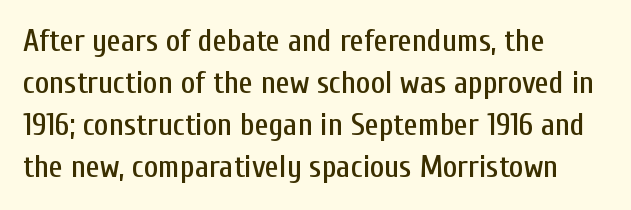
Horizontally, the lines are justified to the leading edge only. When letters stand straight like this, we call the style roman or upright. Spacing between characters is what you'd get straight out of the box. How would I describe the line gaps? Plain and ordinary. Letterform terminals end flat and unadorned throughout the passage.
